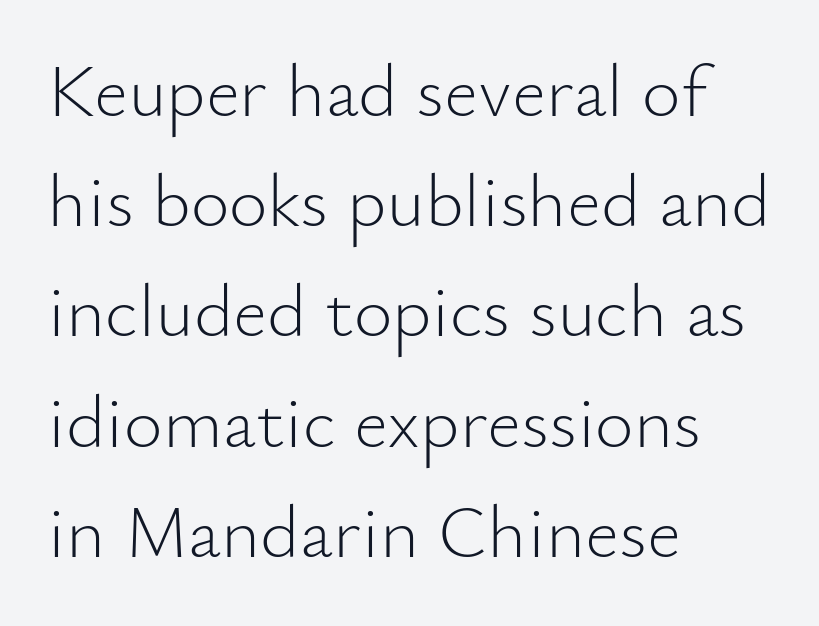
Observe the ordinary spacing: letters are neighbours, not strangers. The foot of each line stays bare and open. No chunkiness to these letters — they're not bold. Successive baselines arrive at the customary interval. Serifs: no, the terminals of the letterforms are clean.
